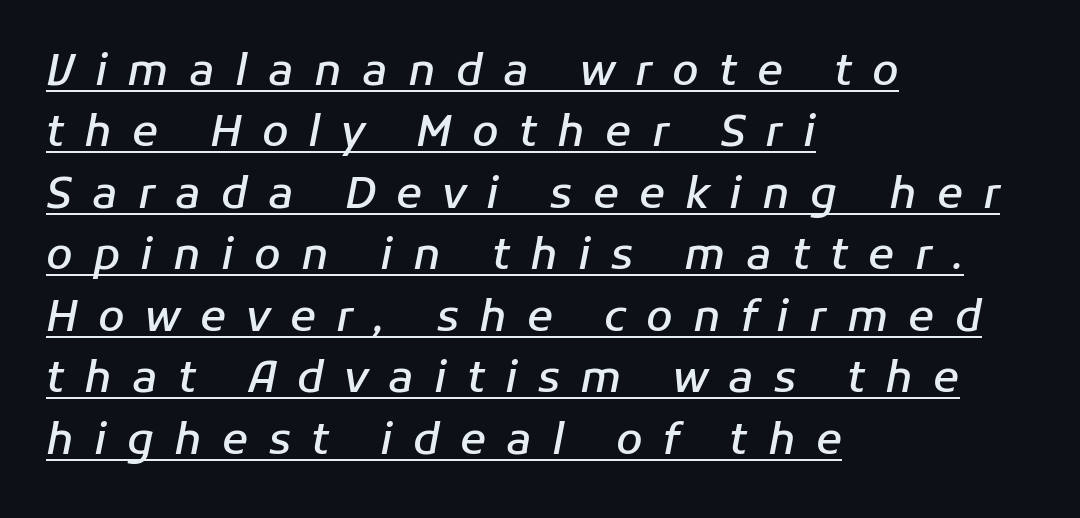
Left-aligned paragraph, ragged on the right. Spacing verdict: proportional, widths tailored to each character. Emphasis-style slanted type is in use. Line spacing here is normal.
